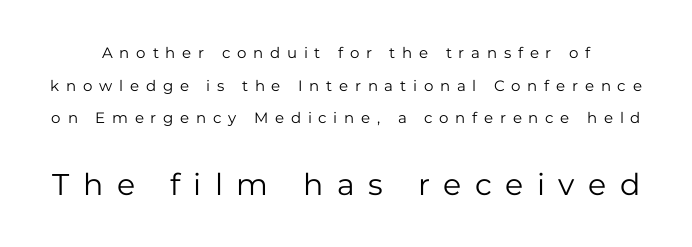
Glance below the letters and you will spot only blank space. Look at the bottom of the vertical strokes: they stop flat, with no serifs. In terms of letterspacing, this is a distinctly airy, spread setting. Do the characters align in a grid? No, the font is proportional. Rendered with straight, roman letterforms. The second block has been scaled up relative to the first.
